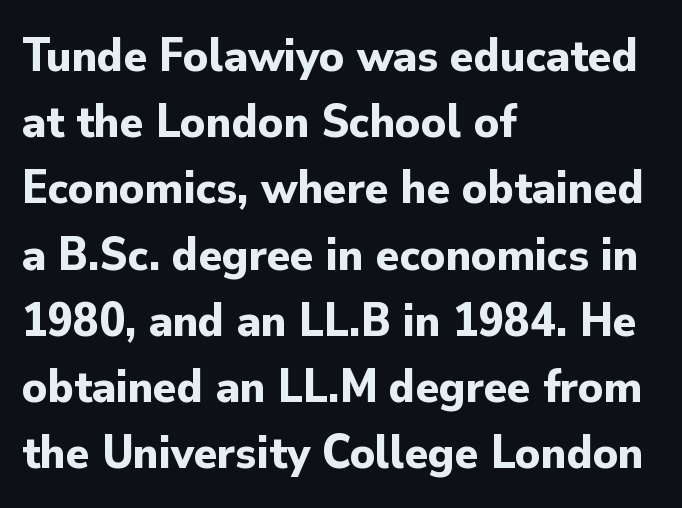
{"serif": "no", "italic": "no", "bold": "yes", "weight": "bold", "width": "normal", "stroke_contrast": "low", "x_height": "small", "monospaced": "no", "underline": "no", "align": "left", "line_spacing": "normal", "line_spacing_ratio": 1.38, "letter_spacing": "normal", "letter_spacing_em": 0.0, "glyph_px": 48}
